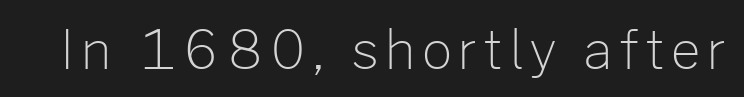
A typesetter would call this proportional, since set widths differ per character. Descender tails drop into unmarked territory. Weight: in the light-to-regular range. This sample uses an upright cut, with every glyph sitting square on the baseline.
